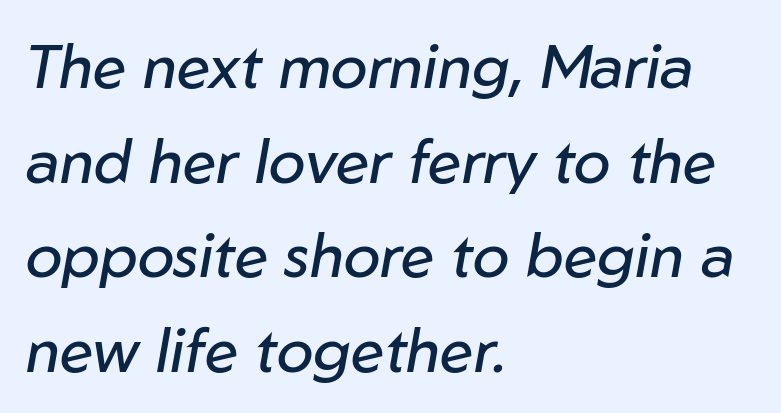
{"italic": "yes", "lean": "right", "slant_degrees": 10, "bold": "no", "weight": "regular", "width": "normal", "stroke_contrast": "low", "x_height": "medium", "monospaced": "no", "underline": "no", "align": "left", "line_spacing": "normal", "line_spacing_ratio": 1.55, "letter_spacing": "normal", "letter_spacing_em": 0.0, "glyph_px": 61}
